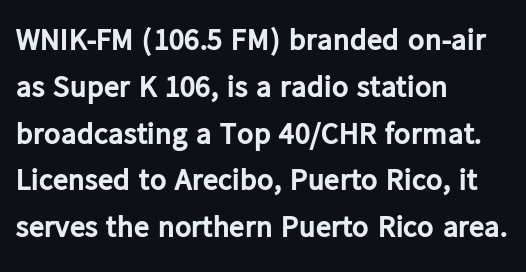
Q: Is the text bold? A: Yes.
Q: Is the text italic (slanted)? A: No, it is upright.
Q: Is the typeface a serif or a sans-serif typeface? A: Sans-serif.
Q: Is the text underlined? A: No.
Q: How is the paragraph aligned? A: Left-aligned.
Q: Is the spacing between letters normal or unusually wide? A: Normal.
Q: Is the spacing between lines tight, normal or loose? A: Normal.
Q: Width (condensed, normal, or wide)? A: Normal.
Q: Stroke contrast? A: Low.
Q: x-height? A: Medium.
Q: Monospaced? A: No.
